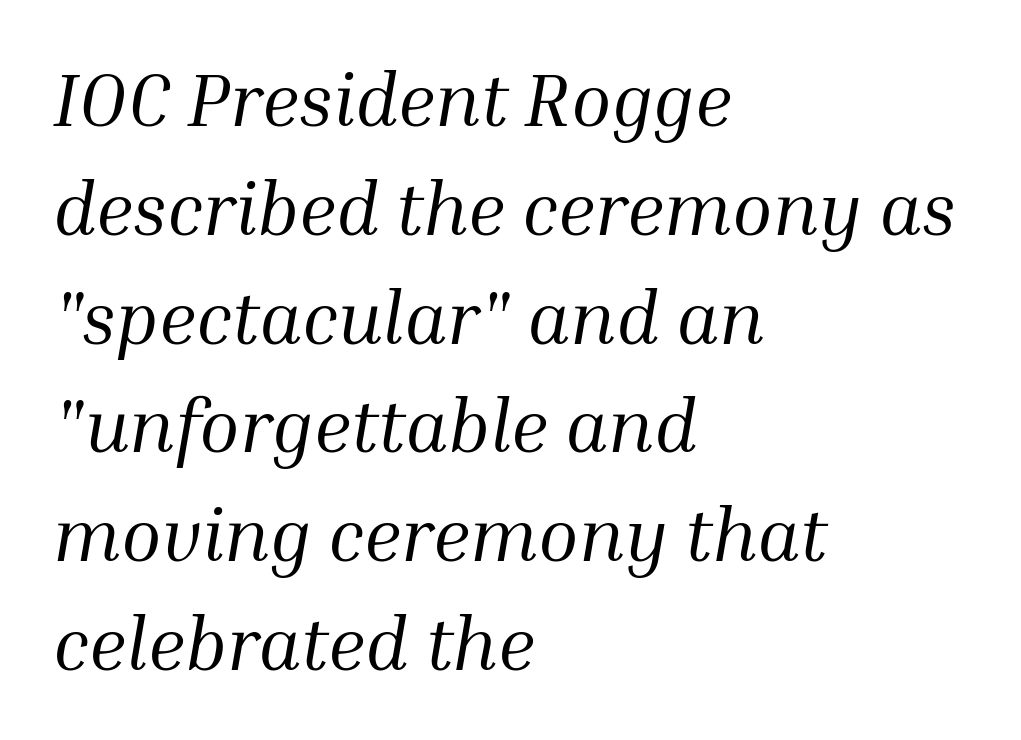
The image shows 74 px regular-weight serif type, italic (leaning right); set left-aligned, normal line spacing (1.47x), normal letter spacing, not underlined; medium stroke contrast and a medium x-height.
